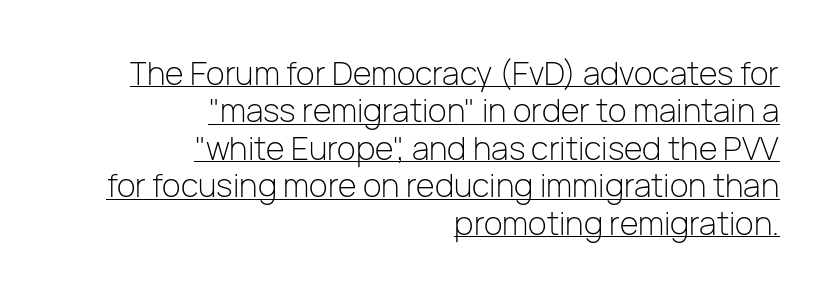
Q: Is the text bold? A: No.
Q: Is the text italic (slanted)? A: No, it is upright.
Q: Is the typeface a serif or a sans-serif typeface? A: Sans-serif.
Q: Is the text underlined? A: Yes.
Q: How is the paragraph aligned? A: Right-aligned.
Q: Is the spacing between letters normal or unusually wide? A: Normal.
Q: Width (condensed, normal, or wide)? A: Normal.
Q: Stroke contrast? A: Low.
Q: x-height? A: Medium.
Q: Monospaced? A: No.
